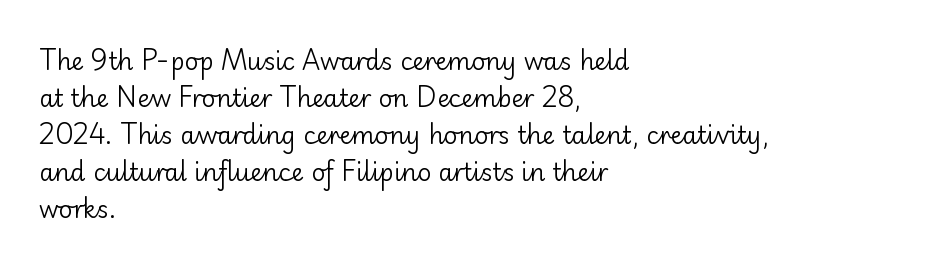
Vertical strokes here are truly vertical. Every row of glyphs begins at an identical x-position on the left. Between one letter and the next there's only the usual sliver of space. Only glyphs here, with clear space below each row.
